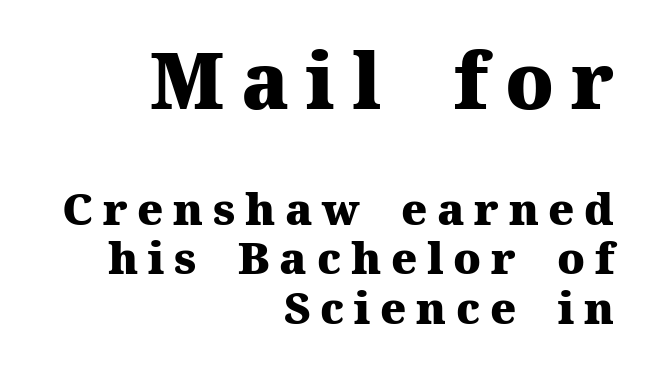
The image shows 77 px heavy serif type, upright; set right-aligned, tight line spacing (1.13x), unusually wide letter spacing (+0.22 em), not underlined; the first (top) block is 1.75x larger; medium stroke contrast and a medium x-height.
